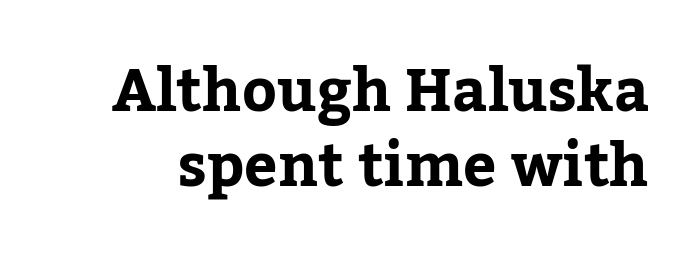
The image shows 59 px bold serif type, upright; set normal line spacing (1.27x), normal letter spacing, not underlined; low stroke contrast and a medium x-height.
